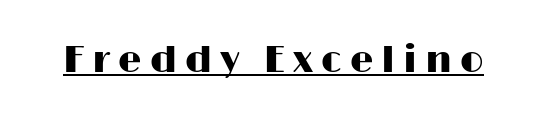
Spacing between characters has been opened up far beyond the box default. Emphasis is given by a line drawn under the lettering. Type style note: lacks serifs. Every character sits straight up, as roman type does. The rendering uses natural spacing where letterforms have individual widths.
